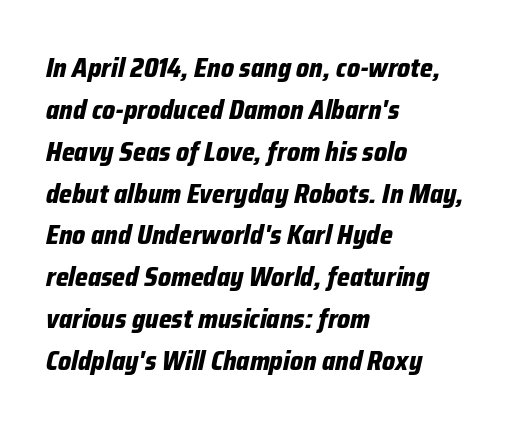
Q: Is the text bold? A: Yes.
Q: Is the text italic (slanted)? A: Yes, it leans right by about 12 degrees.
Q: Is the text underlined? A: No.
Q: How is the paragraph aligned? A: Left-aligned.
Q: Is the spacing between letters normal or unusually wide? A: Normal.
Q: Is the spacing between lines tight, normal or loose? A: Normal.
